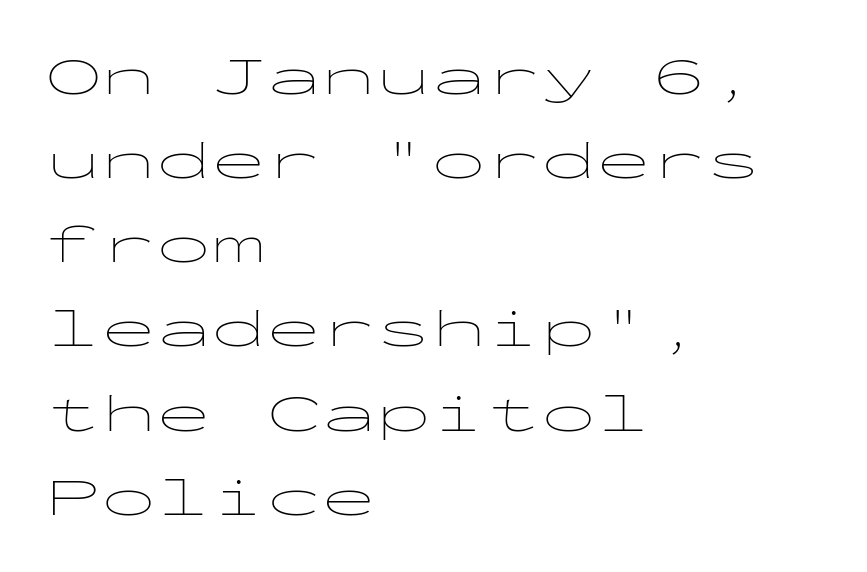
{"serif": "no", "italic": "no", "bold": "no", "weight": "thin", "width": "wide", "stroke_contrast": "low", "x_height": "medium", "monospaced": "yes", "underline": "no", "align": "left", "line_spacing": "normal", "line_spacing_ratio": 1.53, "letter_spacing": "normal", "letter_spacing_em": 0.0, "glyph_px": 55}
